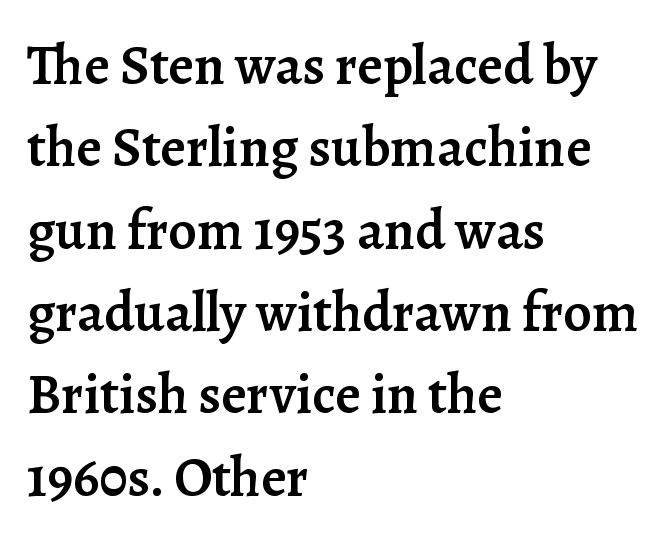
Q: Is the text bold? A: Semi-bold.
Q: Is the text italic (slanted)? A: No, it is upright.
Q: Is the typeface a serif or a sans-serif typeface? A: Serif.
Q: Is the text underlined? A: No.
Q: How is the paragraph aligned? A: Left-aligned.
Q: Is the spacing between letters normal or unusually wide? A: Normal.
Q: Is the spacing between lines tight, normal or loose? A: Normal.
Q: Width (condensed, normal, or wide)? A: Normal.
Q: Stroke contrast? A: Low.
Q: x-height? A: Medium.
Q: Monospaced? A: No.
